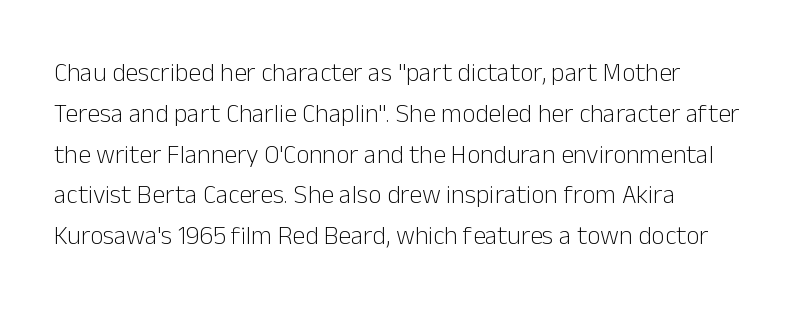
Q: Is the text bold? A: No.
Q: Is the text italic (slanted)? A: No, it is upright.
Q: Is the text underlined? A: No.
Q: Is the spacing between letters normal or unusually wide? A: Normal.
Q: Is the spacing between lines tight, normal or loose? A: Normal.
